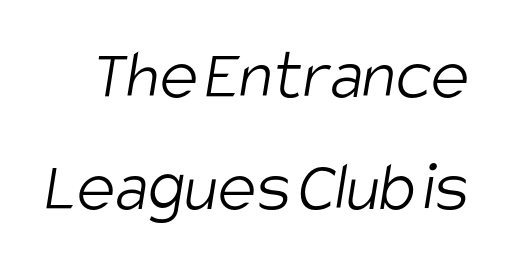
{"serif": "no", "bold": "no", "weight": "light", "width": "condensed", "stroke_contrast": "low", "x_height": "large", "monospaced": "no", "underline": "no", "line_spacing": "normal", "line_spacing_ratio": 1.55, "letter_spacing": "normal", "letter_spacing_em": 0.0, "glyph_px": 72}
